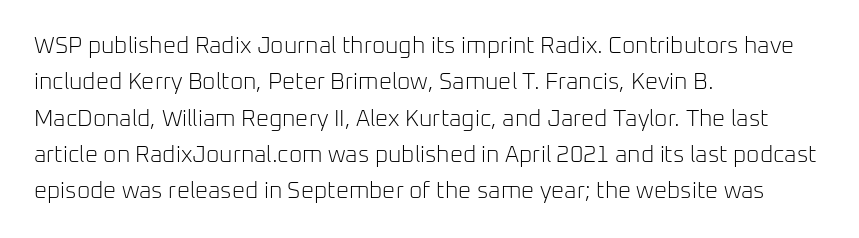
Q: Is the text bold? A: No.
Q: Is the text italic (slanted)? A: No, it is upright.
Q: Is the text underlined? A: No.
Q: How is the paragraph aligned? A: Left-aligned.
Q: Is the spacing between letters normal or unusually wide? A: Normal.
Q: Is the spacing between lines tight, normal or loose? A: Normal.
